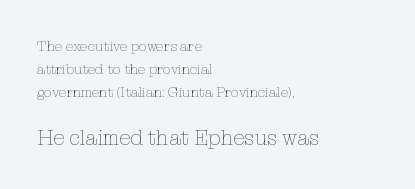
Tracking value appears to be zero — textbook default spacing. Visually the block forms a straight wall on the left and a jagged coastline on the right. Posture: vertical. Weight: regular or lighter. Look at the glyph heights: the lower group is clearly the bigger setting. A typesetter would call this leading conventional body-copy spacing.
